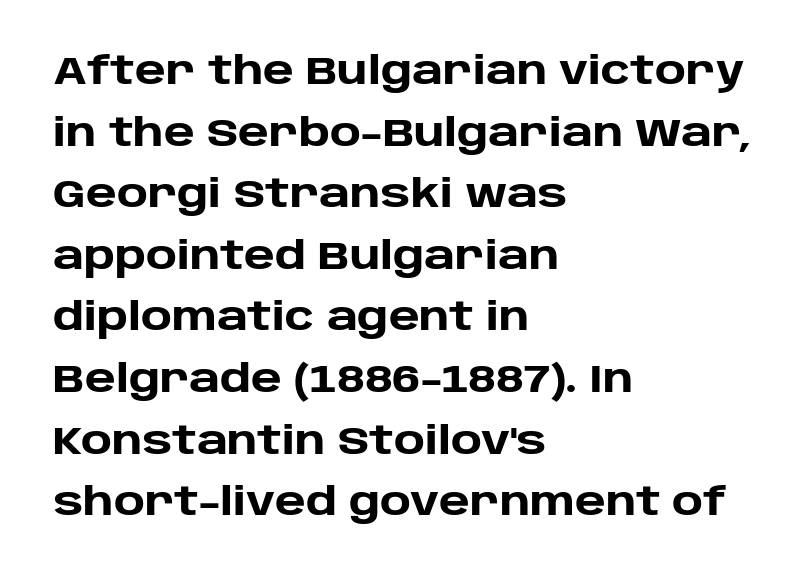
Q: Is the text bold? A: Yes.
Q: Is the text italic (slanted)? A: No, it is upright.
Q: Is the typeface a serif or a sans-serif typeface? A: Sans-serif.
Q: Is the text underlined? A: No.
Q: How is the paragraph aligned? A: Left-aligned.
Q: Is the spacing between letters normal or unusually wide? A: Normal.
Q: Is the spacing between lines tight, normal or loose? A: Normal.
Q: Width (condensed, normal, or wide)? A: Normal.
Q: Stroke contrast? A: Low.
Q: x-height? A: Large.
Q: Monospaced? A: No.
